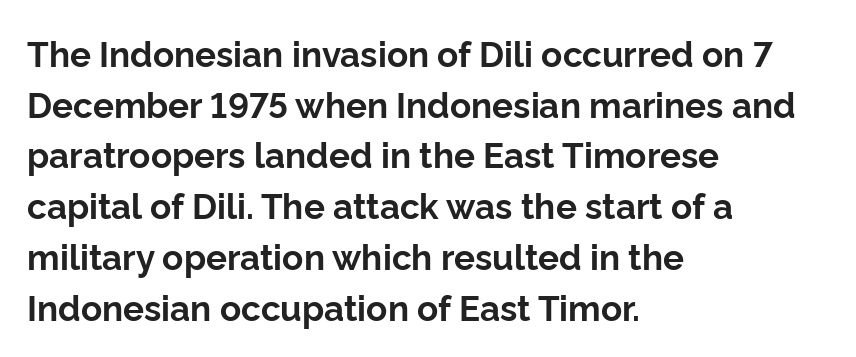
Between one letter and the next there's only the usual sliver of space. A roman cut, with each character standing at attention. The zone under the glyphs is completely vacant. Does the weight exceed regular? Yes, all the way to bold. Layout note: lines flush left. Each letter's strokes conclude bluntly, with no projecting serifs.
